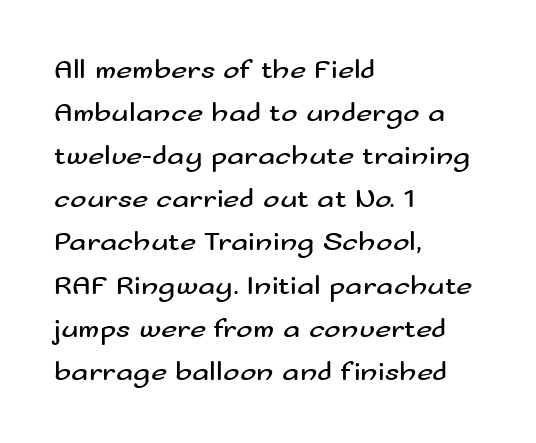
Each letter keeps its own natural width here, so spacing adapts to shape. This sample uses an upright cut, with every glyph sitting square on the baseline. Caption: standard tracking, unaltered. No feet cap the strokes, marking this as sans-serif type.
